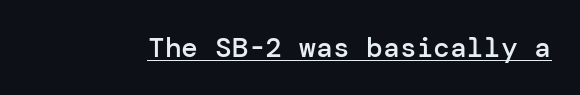
The image shows 28 px semibold sans-serif type, upright; set normal letter spacing, underlined; low stroke contrast and a medium x-height.
